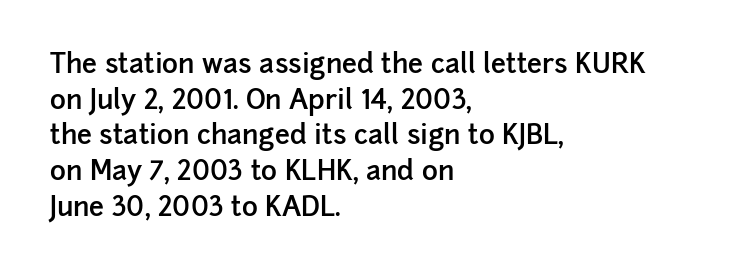
The image shows 27 px text type, upright; set left-aligned, normal line spacing (1.32x), normal letter spacing, not underlined.
